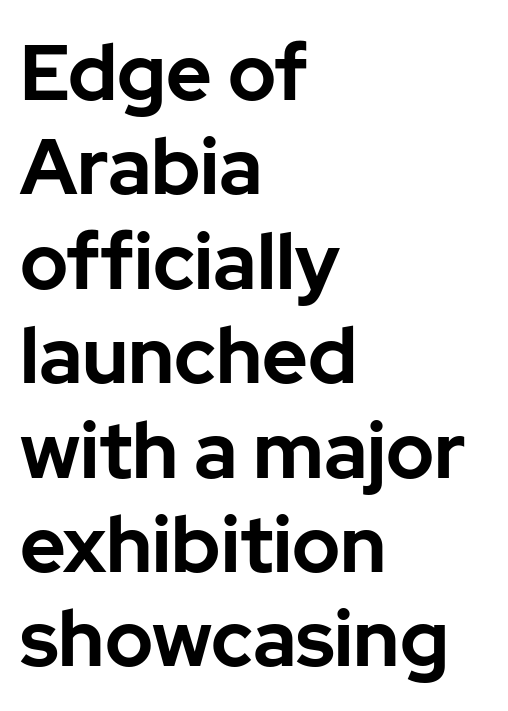
Q: Is the text bold? A: Yes.
Q: Is the text italic (slanted)? A: No, it is upright.
Q: Is the typeface a serif or a sans-serif typeface? A: Sans-serif.
Q: Is the text underlined? A: No.
Q: How is the paragraph aligned? A: Left-aligned.
Q: Is the spacing between letters normal or unusually wide? A: Normal.
Q: Width (condensed, normal, or wide)? A: Normal.
Q: Stroke contrast? A: Low.
Q: x-height? A: Medium.
Q: Monospaced? A: No.
